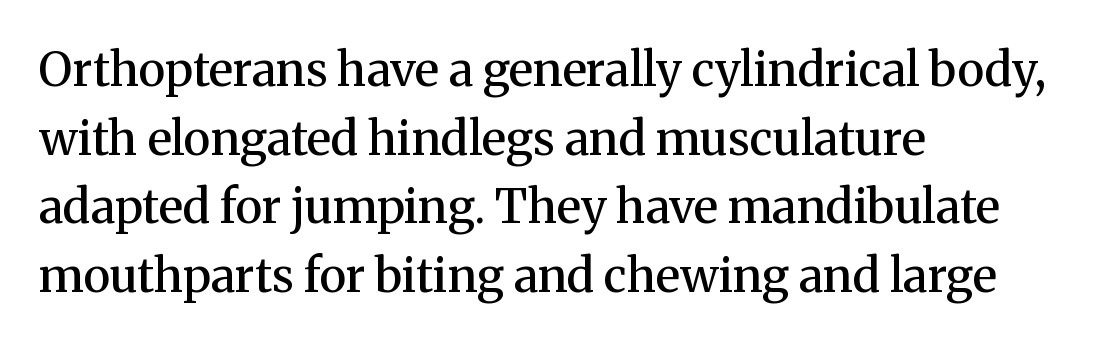
Does the weight exceed regular? Yes, but only to semibold. Summary of vertical rhythm: regular, with standard interline spacing. Is the letter spacing exaggerated? No — it looks like the ordinary default. Does the copy run flush right? No — it runs flush left.
